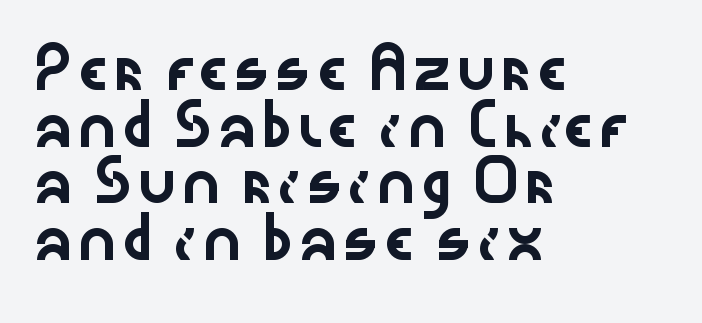
Q: Is the text italic (slanted)? A: No, it is upright.
Q: Is the typeface a serif or a sans-serif typeface? A: Sans-serif.
Q: Is the text underlined? A: No.
Q: How is the paragraph aligned? A: Left-aligned.
Q: Is the spacing between letters normal or unusually wide? A: Normal.
Q: Is the spacing between lines tight, normal or loose? A: Normal.
Q: Width (condensed, normal, or wide)? A: Wide.
Q: Stroke contrast? A: Low.
Q: x-height? A: Medium.
Q: Monospaced? A: No.
